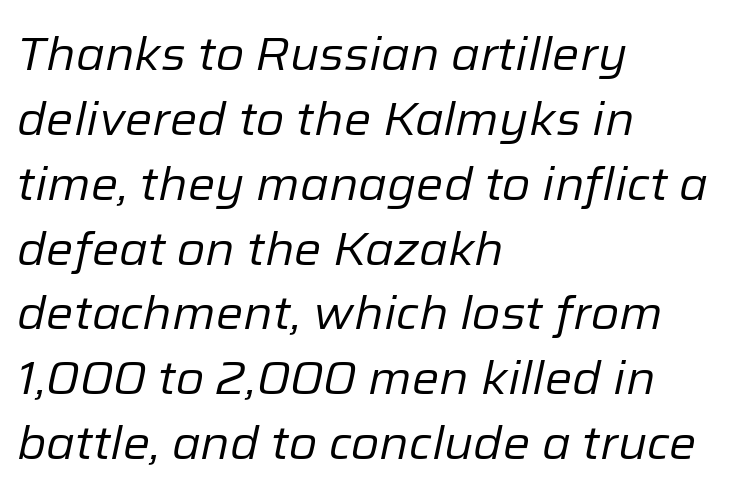
Q: Is the text bold? A: No.
Q: Is the text italic (slanted)? A: Yes, it leans right by about 12 degrees.
Q: Is the text underlined? A: No.
Q: How is the paragraph aligned? A: Left-aligned.
Q: Is the spacing between letters normal or unusually wide? A: Normal.
Q: Is the spacing between lines tight, normal or loose? A: Normal.
Q: Width (condensed, normal, or wide)? A: Normal.
Q: Stroke contrast? A: Low.
Q: x-height? A: Medium.
Q: Monospaced? A: No.
